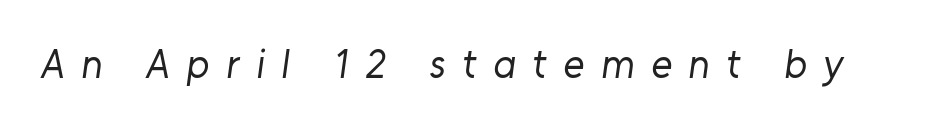
Is this a heavy cut? Hardly; it is regular or lighter. You can tell from the bare stems that sans-serif type was used. Spacing verdict: proportional, widths tailored to each character. Only glyphs here, with clear space below each row. This sample uses expanded letter spacing, leaving extra air between glyphs.
